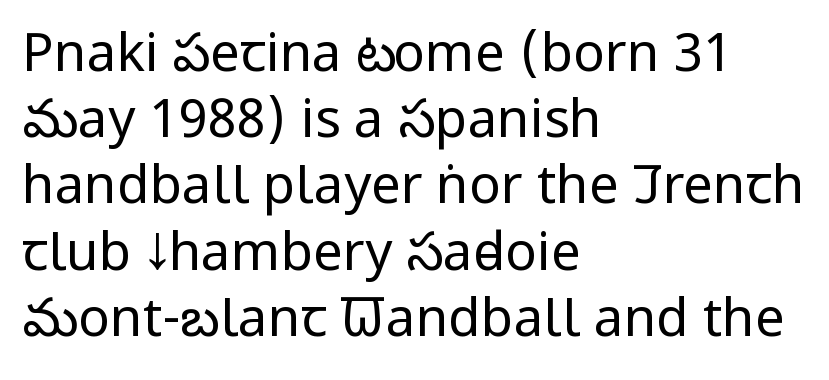
Q: Is the text bold? A: No.
Q: Is the text italic (slanted)? A: No, it is upright.
Q: Is the typeface a serif or a sans-serif typeface? A: Sans-serif.
Q: Is the text underlined? A: No.
Q: How is the paragraph aligned? A: Left-aligned.
Q: Is the spacing between letters normal or unusually wide? A: Normal.
Q: Is the spacing between lines tight, normal or loose? A: Normal.
Q: Width (condensed, normal, or wide)? A: Condensed.
Q: Stroke contrast? A: Low.
Q: x-height? A: Large.
Q: Monospaced? A: No.
